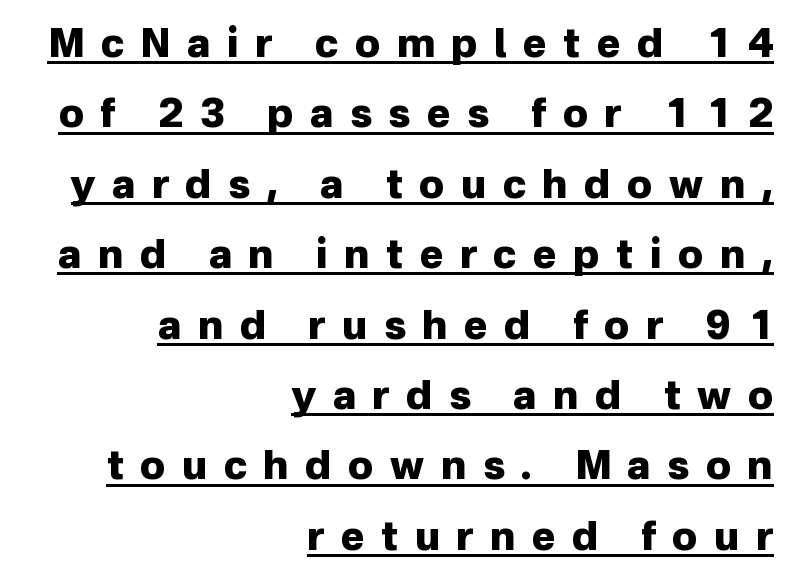
Compared with a flush-left layout, this one pins lines to the opposite, right side. A full-strength bold gives these letters their thick strokes. You can tell from the bare stems that sans-serif type was used. You could not count columns in this text — the font is proportionally spaced. You can tell it's not italic because the verticals are truly vertical. Tracking value appears strongly positive — letters spread wide.
